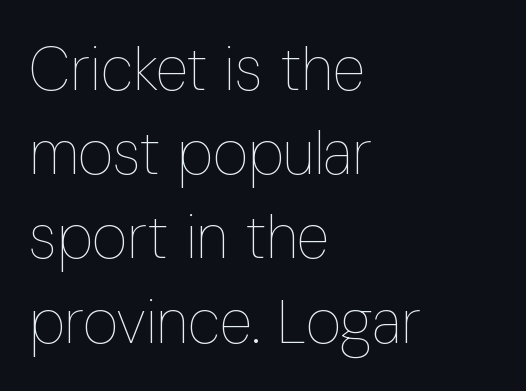
{"italic": "no", "bold": "no", "weight": "thin", "width": "condensed", "stroke_contrast": "low", "x_height": "medium", "monospaced": "no", "underline": "no", "align": "left", "line_spacing": "normal", "line_spacing_ratio": 1.38, "letter_spacing": "normal", "letter_spacing_em": 0.0, "glyph_px": 61}
